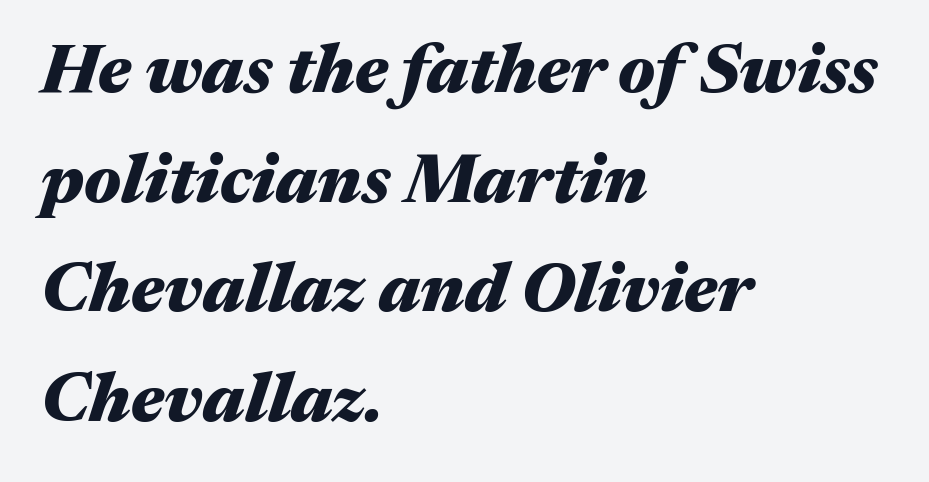
{"italic": "yes", "lean": "right", "slant_degrees": 17, "bold": "yes", "weight": "heavy", "width": "wide", "stroke_contrast": "medium", "x_height": "medium", "monospaced": "no", "underline": "no", "align": "left", "line_spacing": "normal", "line_spacing_ratio": 1.59, "letter_spacing": "normal", "letter_spacing_em": 0.0, "glyph_px": 69}
